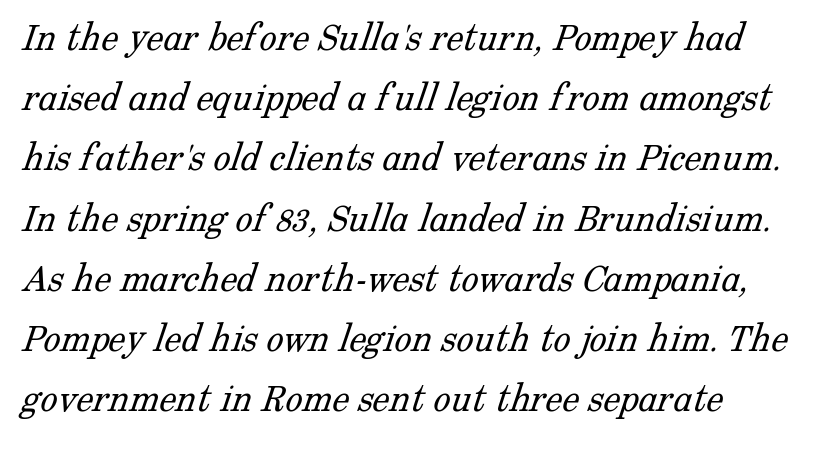
Q: Is the text bold? A: No.
Q: Is the typeface a serif or a sans-serif typeface? A: Serif.
Q: Is the text underlined? A: No.
Q: How is the paragraph aligned? A: Left-aligned.
Q: Is the spacing between letters normal or unusually wide? A: Normal.
Q: Is the spacing between lines tight, normal or loose? A: Normal.
Q: Width (condensed, normal, or wide)? A: Normal.
Q: Stroke contrast? A: Low.
Q: x-height? A: Medium.
Q: Monospaced? A: No.
